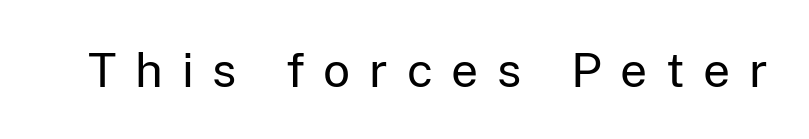
Q: Is the text bold? A: No.
Q: Is the text italic (slanted)? A: No, it is upright.
Q: Is the typeface a serif or a sans-serif typeface? A: Sans-serif.
Q: Is the text underlined? A: No.
Q: Is the spacing between letters normal or unusually wide? A: Unusually wide.
Q: Width (condensed, normal, or wide)? A: Normal.
Q: Stroke contrast? A: Low.
Q: x-height? A: Medium.
Q: Monospaced? A: No.
